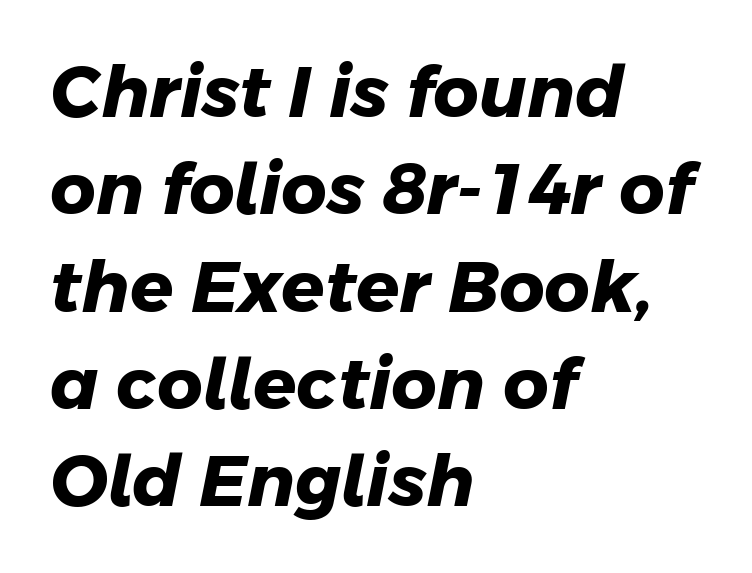
Tracking here is standard; glyphs follow each other at the usual distance. Layout note: lines flush left. Whoever set this chose a conventional vertical rhythm. Each letter's strokes conclude bluntly, with no projecting serifs. These lines carry a lot of weight — the face is fully bold.
